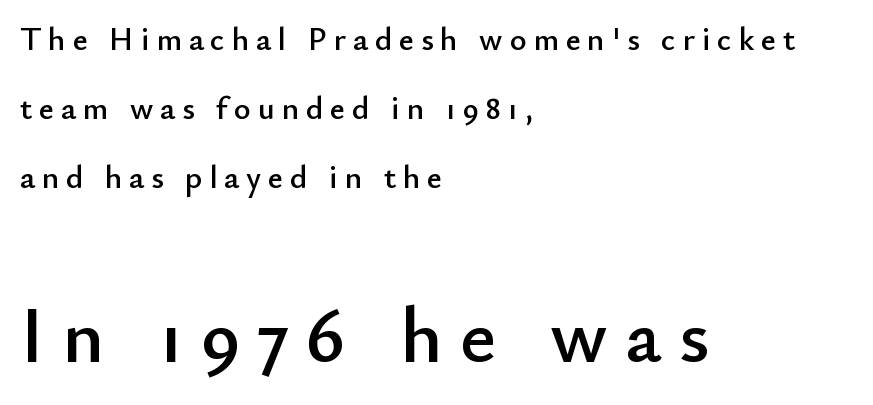
{"serif": "no", "italic": "no", "width": "normal", "stroke_contrast": "low", "x_height": "small", "monospaced": "no", "underline": "no", "align": "left", "line_spacing": "loose", "line_spacing_ratio": 2.15, "letter_spacing": "wide", "letter_spacing_em": 0.22, "larger_block": "second", "size_ratio": 2.47, "glyph_px": 79}
